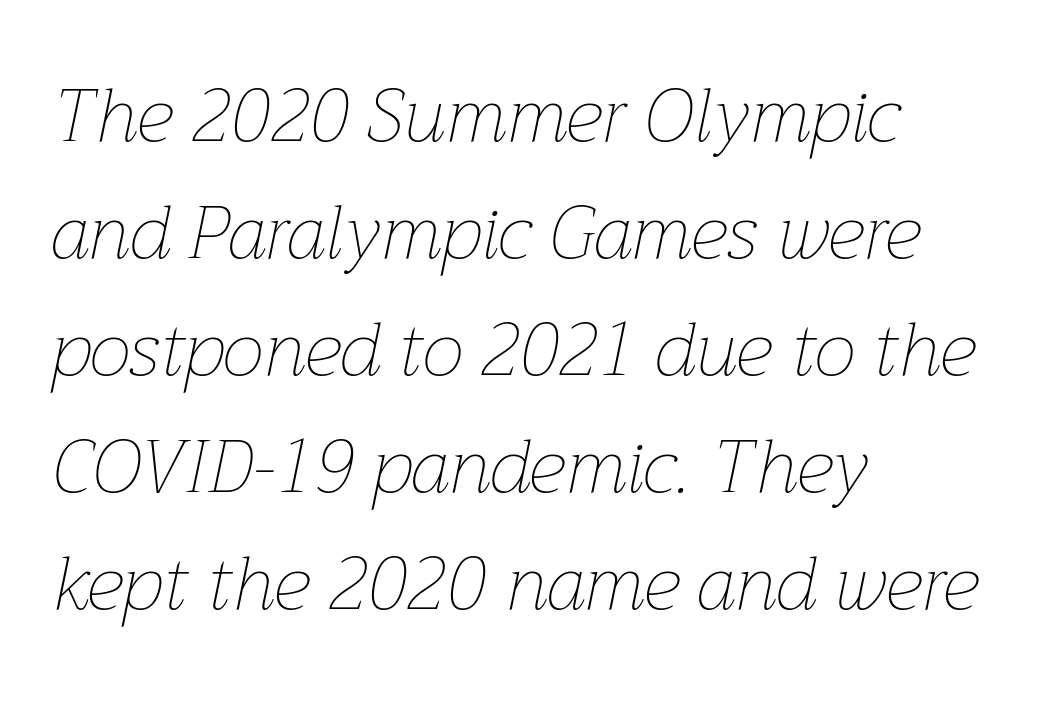
The image shows 75 px thin type, italic (leaning right); set left-aligned, normal line spacing (1.56x), normal letter spacing, not underlined; low stroke contrast and a medium x-height.
